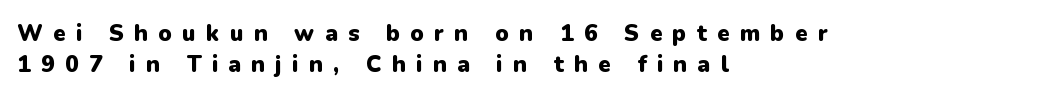
No word sits above an underline. Line starts are locked; line ends wander. Vertical spacing — default. Caption: expanded tracking, letters set apart. Strong, thick strokes mark this as bold type.
